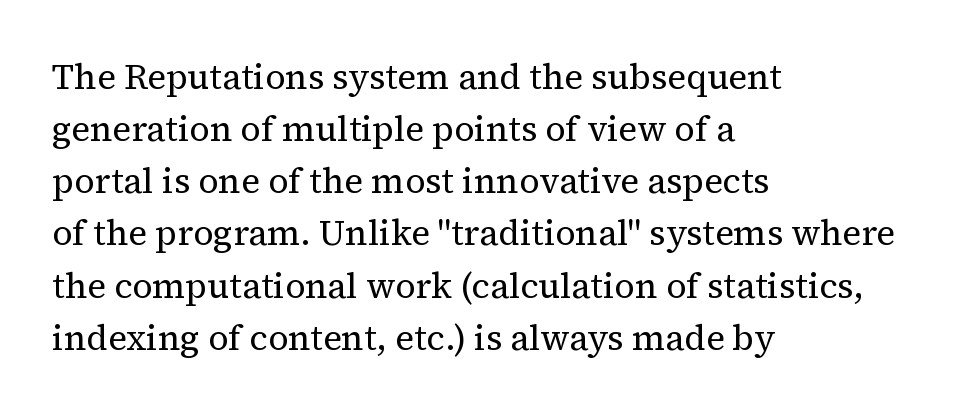
{"serif": "yes", "italic": "no", "bold": "no", "weight": "regular", "width": "normal", "stroke_contrast": "medium", "x_height": "medium", "monospaced": "no", "underline": "no", "align": "left", "line_spacing": "normal", "line_spacing_ratio": 1.49, "letter_spacing": "normal", "letter_spacing_em": 0.0, "glyph_px": 35}
